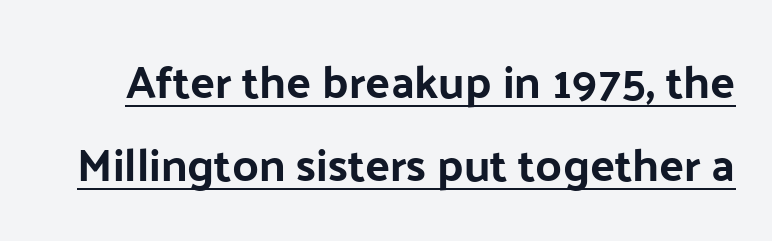
Q: Is the text bold? A: Yes.
Q: Is the text italic (slanted)? A: No, it is upright.
Q: Is the typeface a serif or a sans-serif typeface? A: Sans-serif.
Q: Is the text underlined? A: Yes.
Q: Is the spacing between letters normal or unusually wide? A: Normal.
Q: Width (condensed, normal, or wide)? A: Normal.
Q: Stroke contrast? A: Low.
Q: x-height? A: Medium.
Q: Monospaced? A: No.
